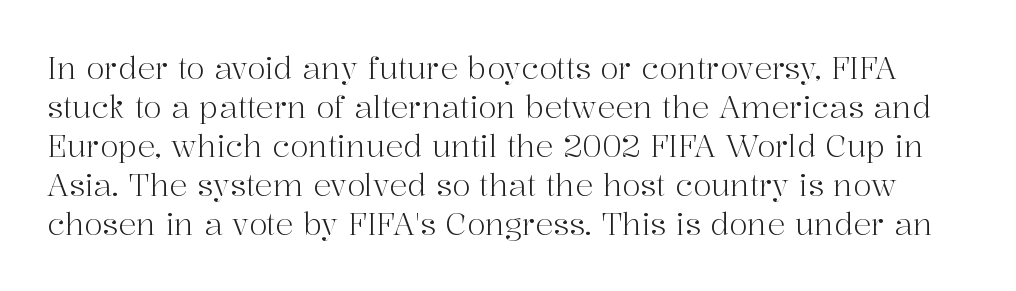
Q: Is the text bold? A: No.
Q: Is the text italic (slanted)? A: No, it is upright.
Q: Is the typeface a serif or a sans-serif typeface? A: Serif.
Q: Is the text underlined? A: No.
Q: Is the spacing between letters normal or unusually wide? A: Normal.
Q: Is the spacing between lines tight, normal or loose? A: Normal.
Q: Width (condensed, normal, or wide)? A: Normal.
Q: Stroke contrast? A: High.
Q: x-height? A: Medium.
Q: Monospaced? A: No.
